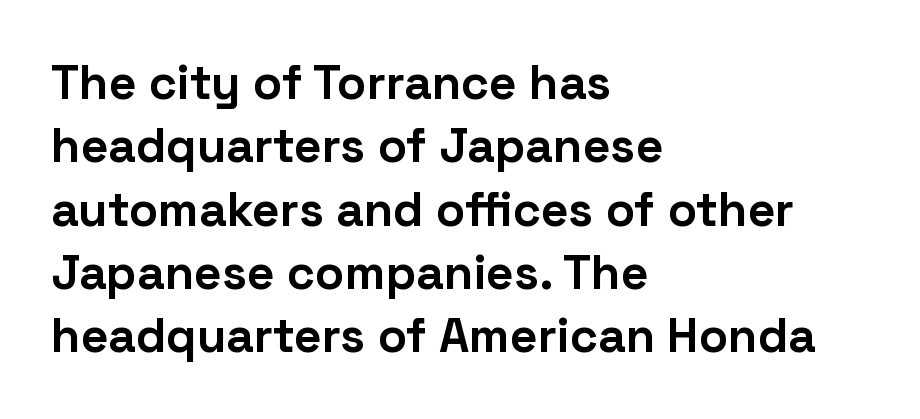
{"serif": "no", "italic": "no", "bold": "yes", "weight": "bold", "width": "normal", "stroke_contrast": "low", "x_height": "medium", "monospaced": "no", "underline": "no", "align": "left", "line_spacing": "normal", "line_spacing_ratio": 1.32, "letter_spacing": "normal", "letter_spacing_em": 0.0, "glyph_px": 48}
